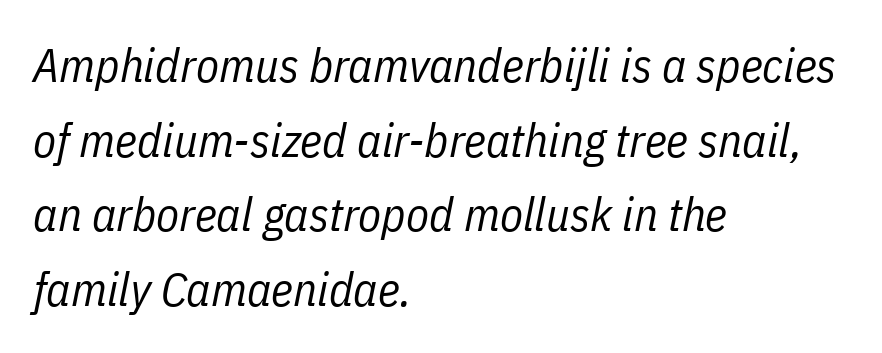
{"italic": "yes", "lean": "right", "slant_degrees": 11, "bold": "no", "weight": "regular", "width": "condensed", "stroke_contrast": "low", "x_height": "medium", "monospaced": "no", "underline": "no", "align": "left", "line_spacing": "normal", "line_spacing_ratio": 1.59, "letter_spacing": "normal", "letter_spacing_em": 0.0, "glyph_px": 47}
